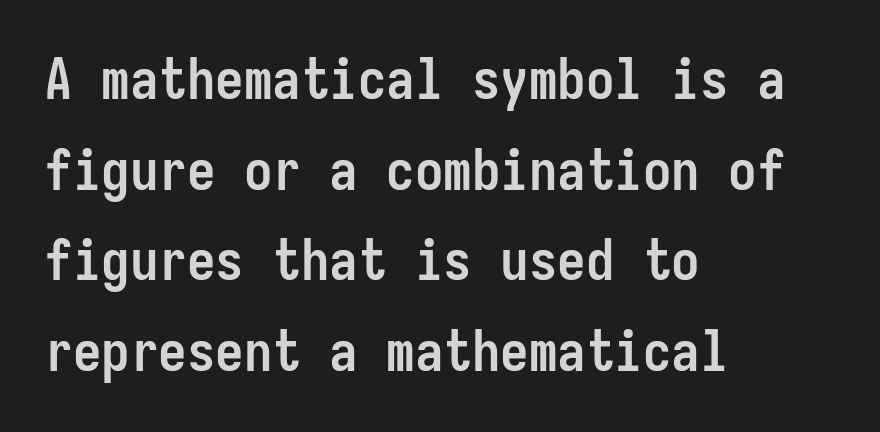
Q: Is the text bold? A: Yes.
Q: Is the text italic (slanted)? A: No, it is upright.
Q: Is the typeface a serif or a sans-serif typeface? A: Sans-serif.
Q: Is the text underlined? A: No.
Q: How is the paragraph aligned? A: Left-aligned.
Q: Is the spacing between letters normal or unusually wide? A: Normal.
Q: Is the spacing between lines tight, normal or loose? A: Normal.
Q: Width (condensed, normal, or wide)? A: Condensed.
Q: Stroke contrast? A: Low.
Q: x-height? A: Medium.
Q: Monospaced? A: Yes.
